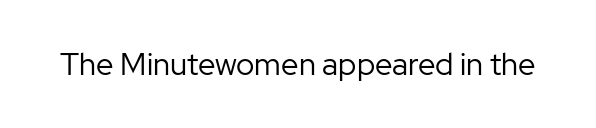
The image shows 31 px regular-weight sans-serif type, upright; set normal letter spacing, not underlined; low stroke contrast and a medium x-height.
